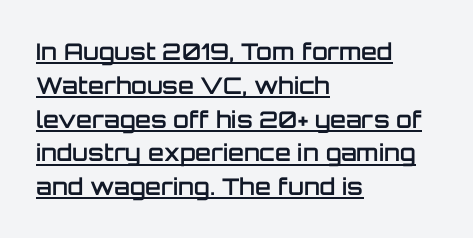
Q: Is the text bold? A: Semi-bold.
Q: Is the text italic (slanted)? A: No, it is upright.
Q: Is the text underlined? A: Yes.
Q: How is the paragraph aligned? A: Left-aligned.
Q: Is the spacing between letters normal or unusually wide? A: Normal.
Q: Is the spacing between lines tight, normal or loose? A: Normal.
